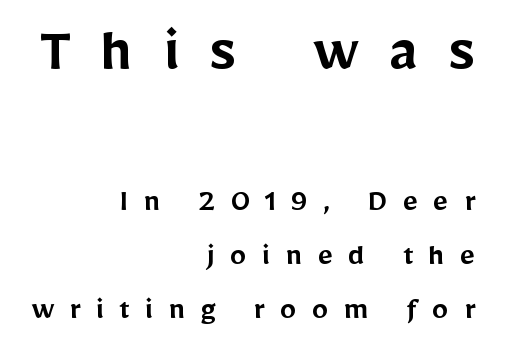
The image shows 66 px semibold sans-serif type, upright; set right-aligned, normal line spacing (1.63x), unusually wide letter spacing (+0.46 em), not underlined; the first (top) block is 2.0x larger; low stroke contrast and a medium x-height.
